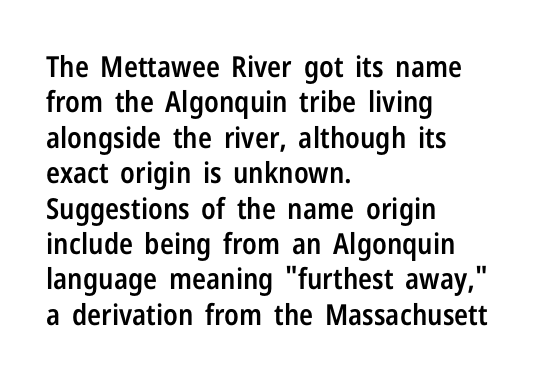
These lines stack with their left ends in a neat column. Words appear dense and cohesive because spacing is normal. Beneath every word, the page is bare. Ascenders rise straight up at ninety degrees.
